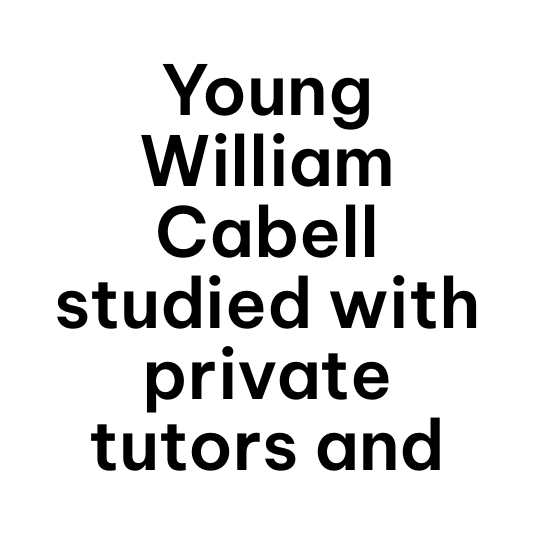
Q: Is the text italic (slanted)? A: No, it is upright.
Q: Is the typeface a serif or a sans-serif typeface? A: Sans-serif.
Q: Is the text underlined? A: No.
Q: How is the paragraph aligned? A: Centered.
Q: Is the spacing between letters normal or unusually wide? A: Normal.
Q: Is the spacing between lines tight, normal or loose? A: Tight.
Q: Width (condensed, normal, or wide)? A: Normal.
Q: Stroke contrast? A: Low.
Q: x-height? A: Medium.
Q: Monospaced? A: No.
